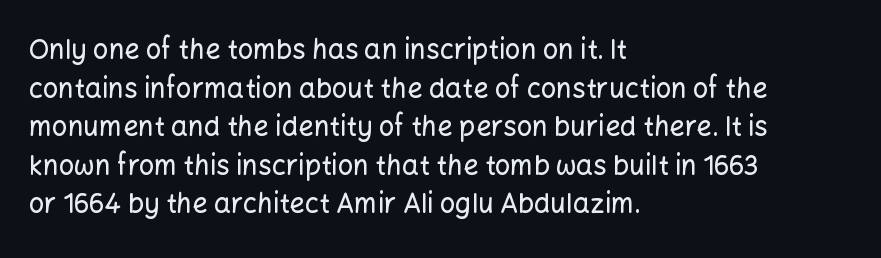
The image shows 27 px text type, upright; set left-aligned, normal line spacing (1.43x), normal letter spacing, not underlined.
